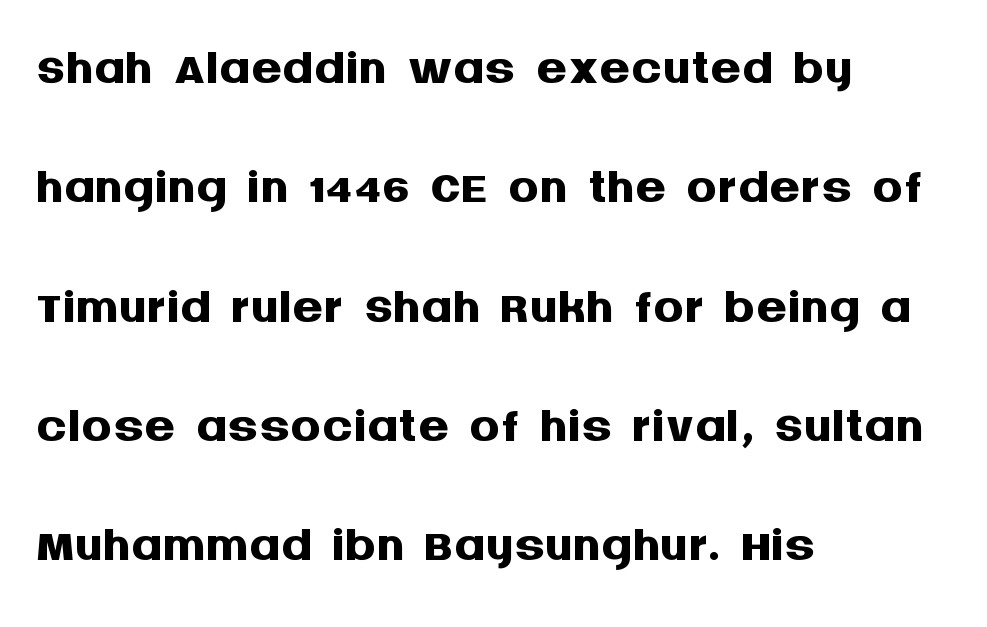
Plenty of ink on the page — the face is bold. Anything drawn beneath the words? Only blank space. A normal amount of white space separates one row of letters from the next. What kind of face is this? One without serifs — a sans.
